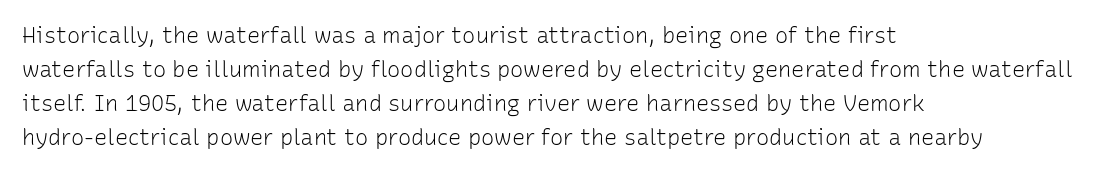
The image shows 22 px text type, upright; set left-aligned, normal line spacing (1.54x), normal letter spacing, not underlined.
